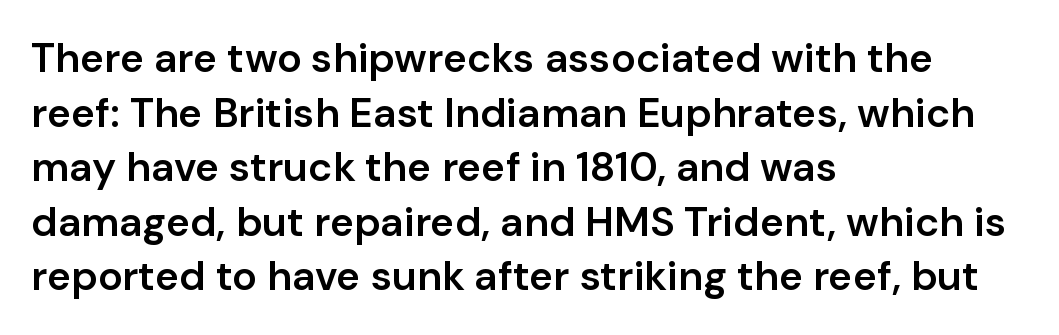
Each letter keeps its own natural width here, so spacing adapts to shape. Rows of type keep a routine distance in the vertical direction. This rendering employs a face without finishing strokes, i.e., a sans-serif. Default kerning and tracking; the words read as compact shapes.
